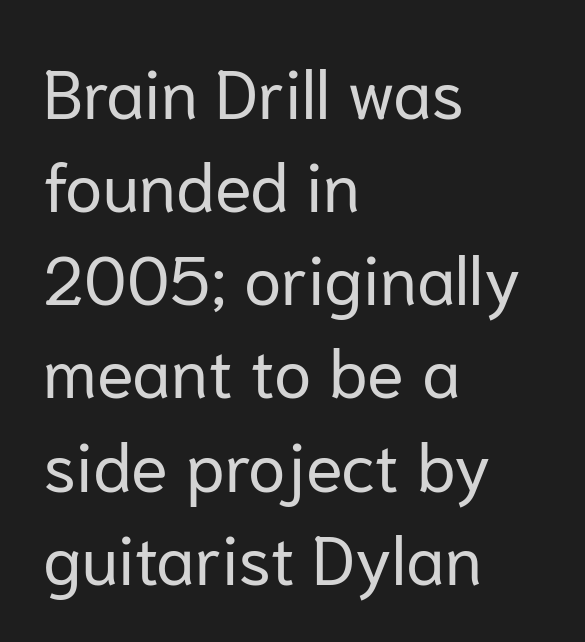
{"serif": "no", "italic": "no", "bold": "no", "weight": "regular", "width": "normal", "stroke_contrast": "low", "x_height": "medium", "monospaced": "no", "underline": "no", "align": "left", "line_spacing": "normal", "line_spacing_ratio": 1.37, "letter_spacing": "normal", "letter_spacing_em": 0.0, "glyph_px": 68}
